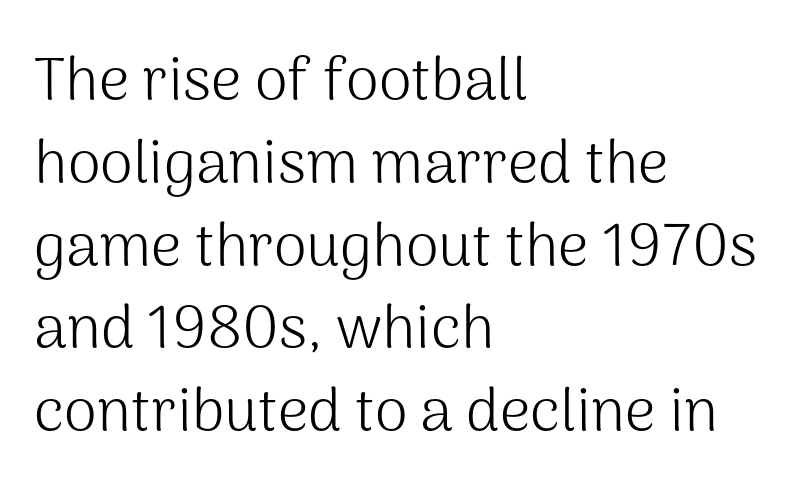
The image shows 60 px light sans-serif type, upright; set left-aligned, normal line spacing (1.38x), normal letter spacing, not underlined; medium stroke contrast and a medium x-height.
